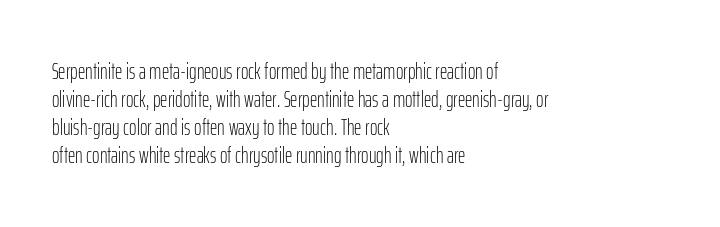
Q: Is the text bold? A: No.
Q: Is the text italic (slanted)? A: No, it is upright.
Q: Is the text underlined? A: No.
Q: How is the paragraph aligned? A: Left-aligned.
Q: Is the spacing between letters normal or unusually wide? A: Normal.
